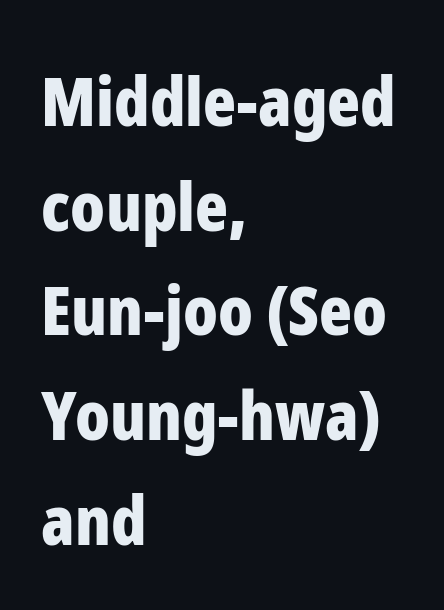
{"serif": "no", "italic": "no", "bold": "yes", "weight": "bold", "width": "condensed", "stroke_contrast": "low", "x_height": "medium", "monospaced": "no", "underline": "no", "align": "left", "line_spacing": "normal", "line_spacing_ratio": 1.54, "letter_spacing": "normal", "letter_spacing_em": 0.0, "glyph_px": 68}
